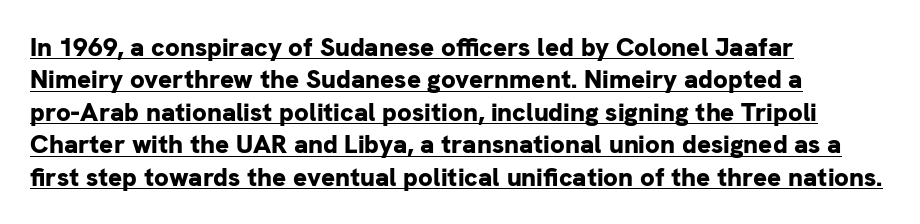
Each word holds together tightly as a unit, with standard inter-letter gaps. Whoever set this chose a conventional vertical rhythm. Heft: maximum for text — a bold. No italicization has been applied; the sample stays upright.
